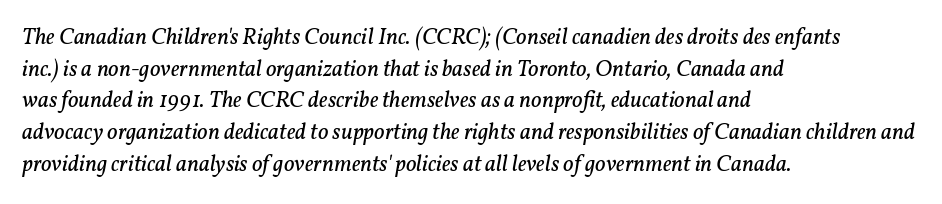
Q: Is the text bold? A: No.
Q: Is the text italic (slanted)? A: Yes, it leans right by about 11 degrees.
Q: Is the text underlined? A: No.
Q: How is the paragraph aligned? A: Left-aligned.
Q: Is the spacing between letters normal or unusually wide? A: Normal.
Q: Is the spacing between lines tight, normal or loose? A: Normal.
